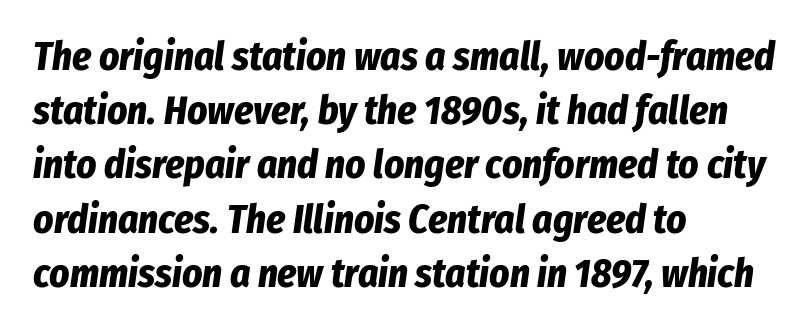
Q: Is the text bold? A: Yes.
Q: Is the text italic (slanted)? A: Yes, it leans right by about 8 degrees.
Q: Is the text underlined? A: No.
Q: How is the paragraph aligned? A: Left-aligned.
Q: Is the spacing between letters normal or unusually wide? A: Normal.
Q: Is the spacing between lines tight, normal or loose? A: Normal.
Q: Width (condensed, normal, or wide)? A: Condensed.
Q: Stroke contrast? A: Low.
Q: x-height? A: Medium.
Q: Monospaced? A: No.
